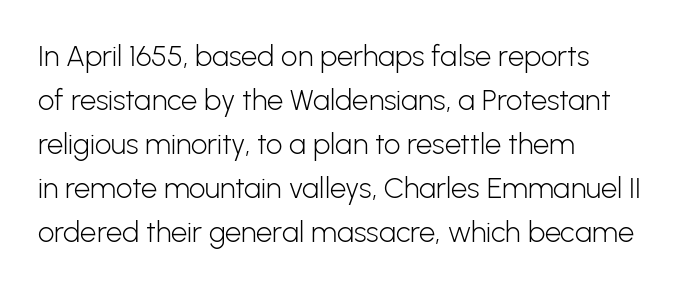
The image shows 29 px light sans-serif type, upright; set left-aligned, normal line spacing (1.52x), normal letter spacing, not underlined; low stroke contrast and a medium x-height.
